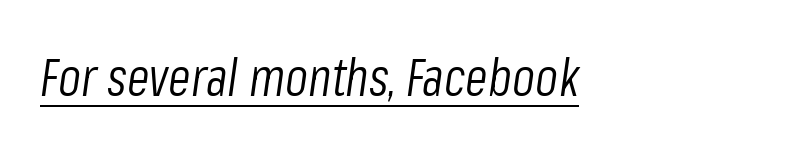
Caption: multi-line text, flush left, ragged right. In designer terms, the underline attribute is active on this setting. Designer's note — italics engaged. Spacing verdict: proportional, widths tailored to each character. This rendering leaves character spacing at its baseline value.
